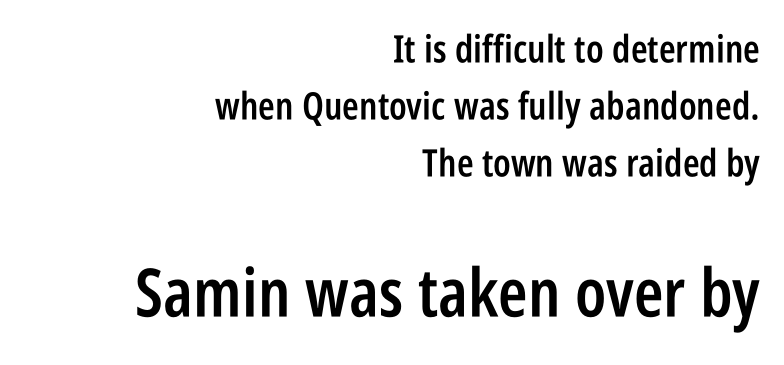
Type style note: lacks serifs. These words are printed semibold, heavier than regular yet not bold. Tracking here is standard; glyphs follow each other at the usual distance. Is there any slant? The stems are plumb. The letters advance in unequal steps, a hallmark of proportional type. Size hierarchy here favors the trailing block over the leading one.
